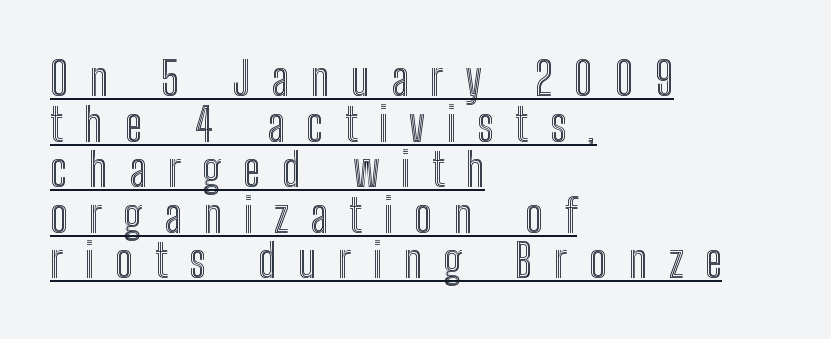
Loose tracking; the words dissolve into strings of separated letters. Posture: straight, roman, zero tilt. The letters advance in unequal steps, a hallmark of proportional type. In CSS terms this would be text-align: left.
